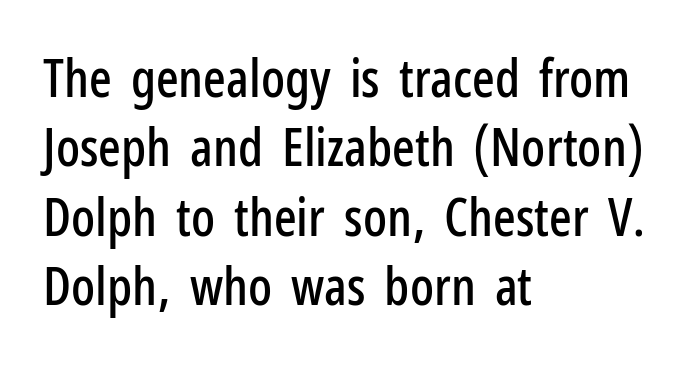
The image shows 53 px condensed sans-serif type, upright; set left-aligned, normal line spacing (1.31x), normal letter spacing, not underlined; low stroke contrast and a medium x-height.
